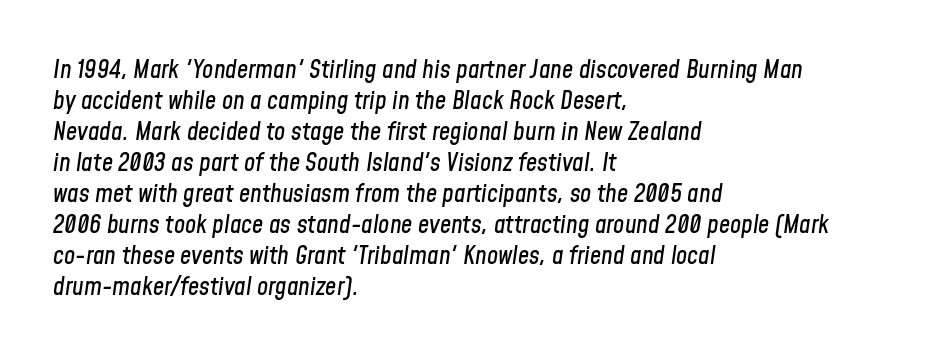
Left-aligned paragraph, ragged on the right. When letters slant like this, we call the style italic. The tracking reads as untouched default to a designer's eye. Rule under the text: the space is simply empty.
